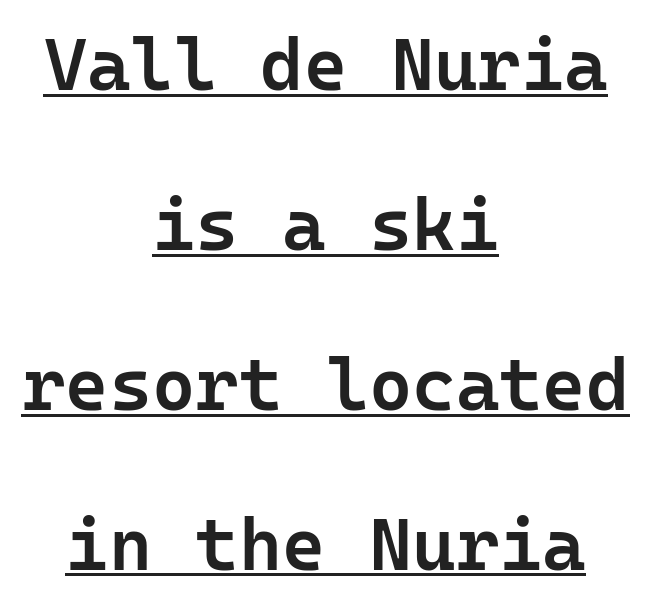
The image shows 74 px semibold sans-serif type, upright, monospaced; set centered, loose line spacing (2.16x), normal letter spacing, underlined; low stroke contrast and a medium x-height.
